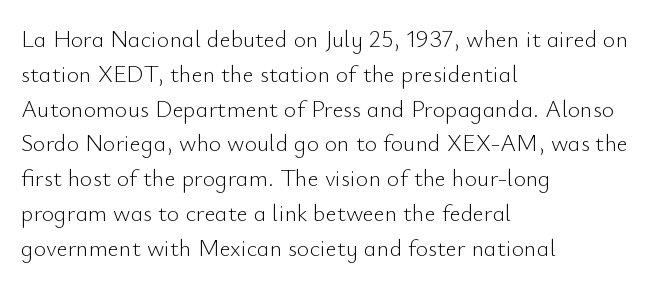
{"italic": "no", "bold": "no", "underline": "no", "align": "left", "line_spacing": "normal", "line_spacing_ratio": 1.45, "letter_spacing": "normal", "letter_spacing_em": 0.0, "glyph_px": 24}
